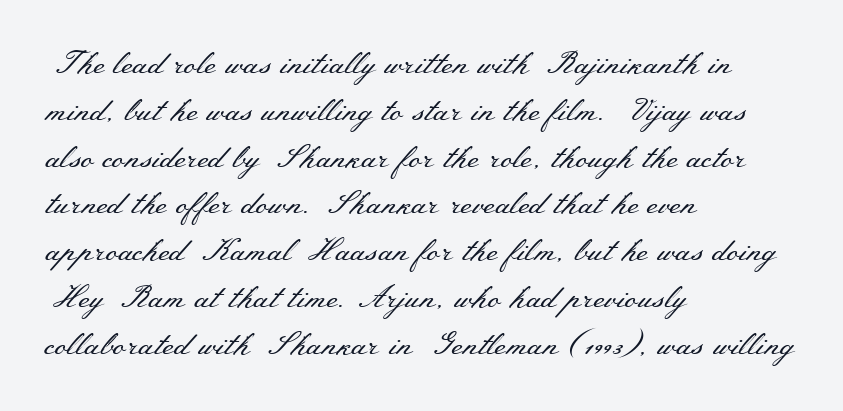
{"serif": "yes", "bold": "no", "weight": "regular", "width": "wide", "stroke_contrast": "medium", "x_height": "small", "monospaced": "no", "underline": "no", "align": "left", "line_spacing": "normal", "line_spacing_ratio": 1.51, "letter_spacing": "normal", "letter_spacing_em": 0.0, "glyph_px": 31}
